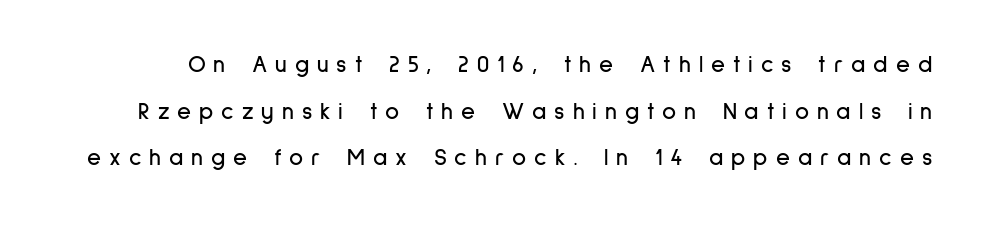
The image shows 24 px text type, upright; set loose line spacing (1.94x), unusually wide letter spacing (+0.33 em), not underlined.
